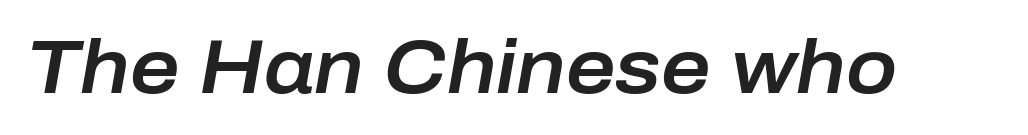
{"italic": "yes", "lean": "right", "slant_degrees": 10, "width": "normal", "stroke_contrast": "low", "x_height": "medium", "monospaced": "no", "underline": "no", "letter_spacing": "normal", "letter_spacing_em": 0.0, "glyph_px": 76}
